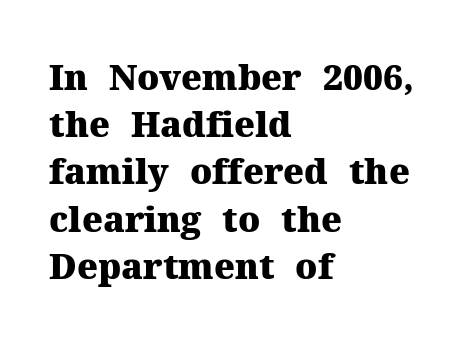
The image shows 35 px heavy serif type, upright; set left-aligned, normal line spacing (1.35x), normal letter spacing, not underlined; medium stroke contrast and a medium x-height.
